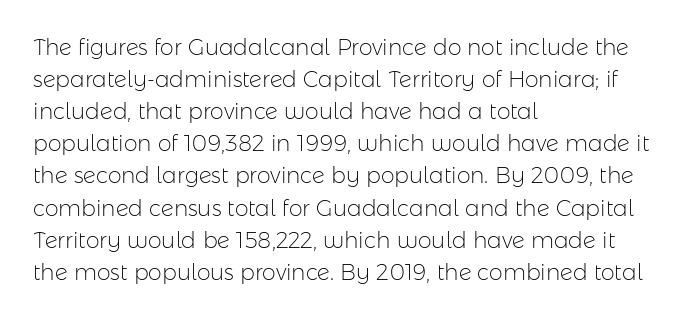
Weight: in the light-to-regular range. These lines keep a tight, regular rhythm from letter to letter. Any mark beneath the type? The region is blank. Left-aligned paragraph, ragged on the right. If you drew a line through each stem, it would be perfectly vertical. Honestly, the row spacing looks completely unremarkable.
